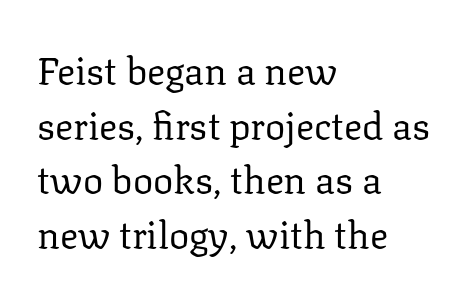
The image shows 38 px regular-weight serif type, upright; set left-aligned, normal line spacing (1.44x), normal letter spacing, not underlined; low stroke contrast and a medium x-height.
